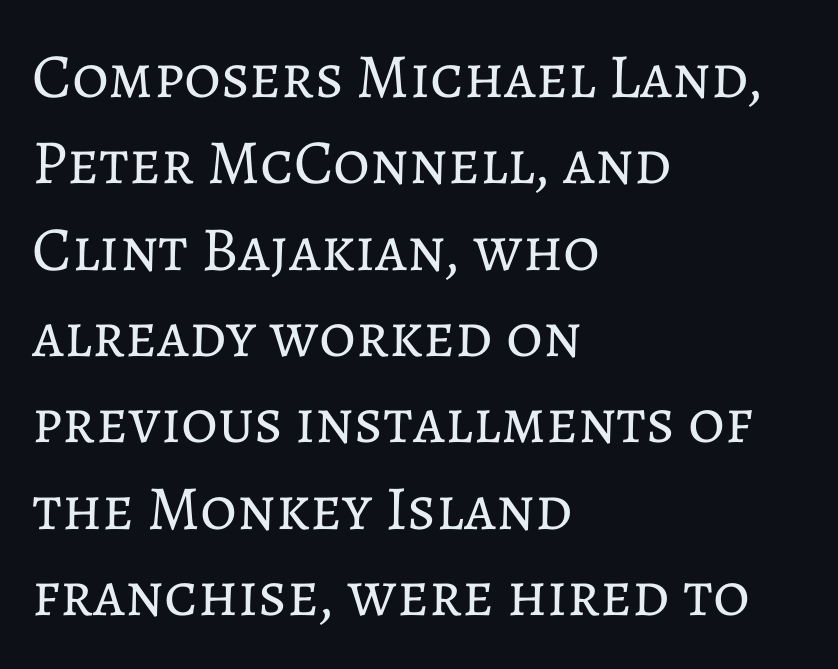
Horizontal bands of white between lines are of average thickness. The glyphs are unaccompanied by any horizontal stroke below them. Stroke thickness stays within the range of a standard reading face or lighter. Tracking value appears to be zero — textbook default spacing. Note the varied advance widths — an 'i' is clearly narrower than an 'm'. These lines are set flush left with a ragged right edge.
